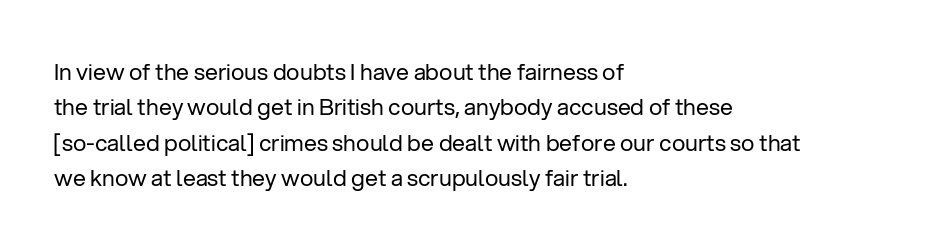
The image shows 23 px text type, upright; set left-aligned, normal line spacing (1.54x), normal letter spacing, not underlined.
